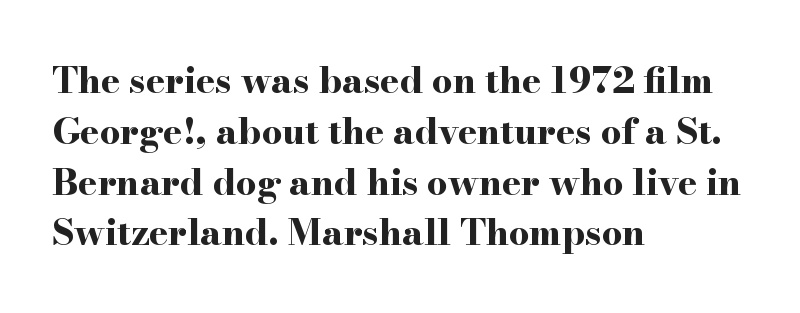
{"serif": "yes", "italic": "no", "bold": "yes", "weight": "bold", "width": "wide", "stroke_contrast": "high", "x_height": "small", "monospaced": "no", "underline": "no", "align": "left", "line_spacing": "normal", "line_spacing_ratio": 1.41, "letter_spacing": "normal", "letter_spacing_em": 0.0, "glyph_px": 36}
